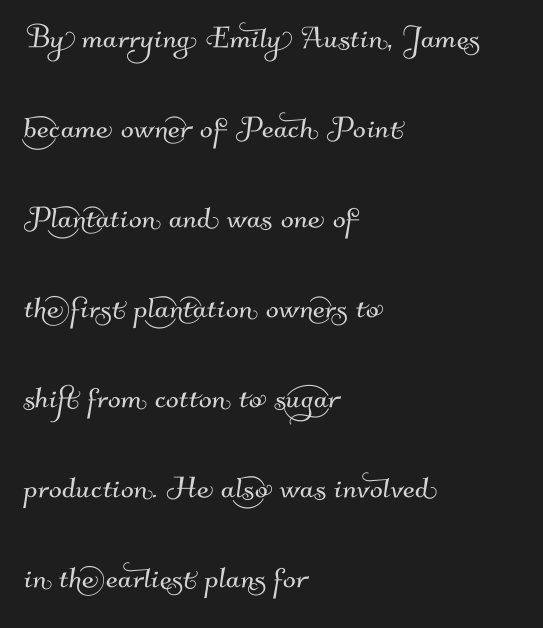
Notice the wide empty band between every row — that's loose leading. A sans-serif font was chosen for this passage. The horizontal fit of the characters is conventional and even. The strip under each line holds only bare page. Character widths vary here, with narrow letters taking less room than wide ones.
